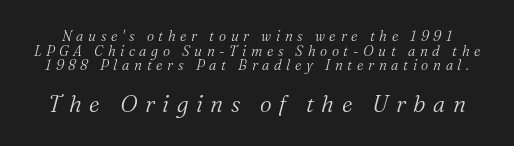
The image shows 23 px text type, italic (leaning right); set tight line spacing (1.05x), unusually wide letter spacing (+0.33 em), not underlined; the second (bottom) block is 1.64x larger.
